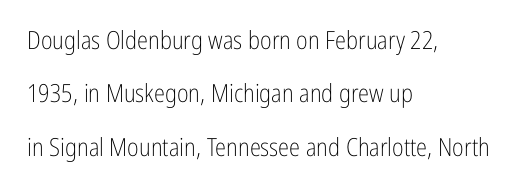
Leading: increased. Horizontal alignment here is leftward, the default for most running prose. The typesetting does not lean heavy: it is not bold. This sample uses an upright cut, with every glyph sitting square on the baseline. The rendering keeps characters at their native spacing. Plain, unruled lines of type.
